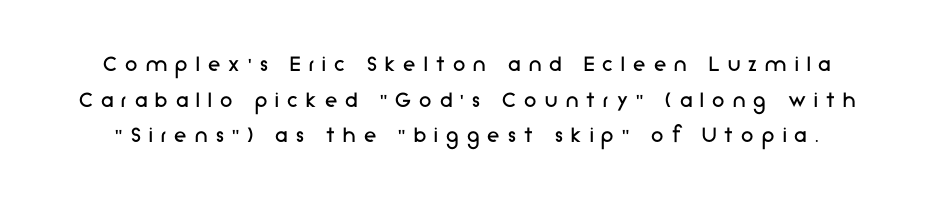
The image shows 25 px text type, upright; set normal line spacing (1.43x), unusually wide letter spacing (+0.33 em), not underlined.
